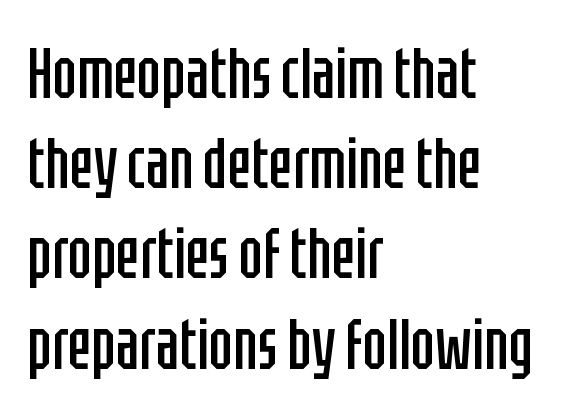
The image shows 71 px regular-weight, condensed sans-serif type, upright; set left-aligned, normal line spacing (1.27x), normal letter spacing, not underlined; low stroke contrast and a large x-height.
